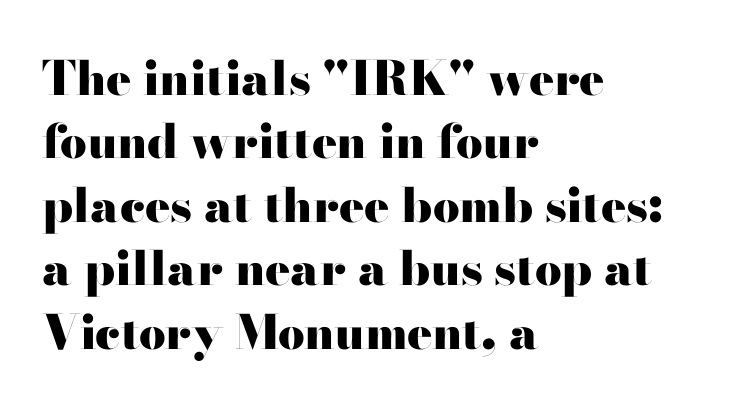
Q: Is the text bold? A: Yes.
Q: Is the text italic (slanted)? A: No, it is upright.
Q: Is the typeface a serif or a sans-serif typeface? A: Serif.
Q: Is the text underlined? A: No.
Q: How is the paragraph aligned? A: Left-aligned.
Q: Is the spacing between letters normal or unusually wide? A: Normal.
Q: Is the spacing between lines tight, normal or loose? A: Normal.
Q: Width (condensed, normal, or wide)? A: Wide.
Q: Stroke contrast? A: High.
Q: x-height? A: Small.
Q: Monospaced? A: No.
